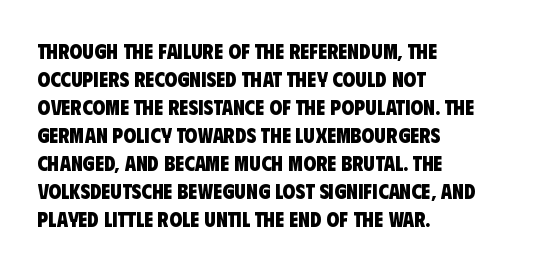
Short and long lines alike share a common starting point at left. Every letter is thick-stroked: bold, no question. Interline gaps are of average width in this sample. Quick note: underline off.
